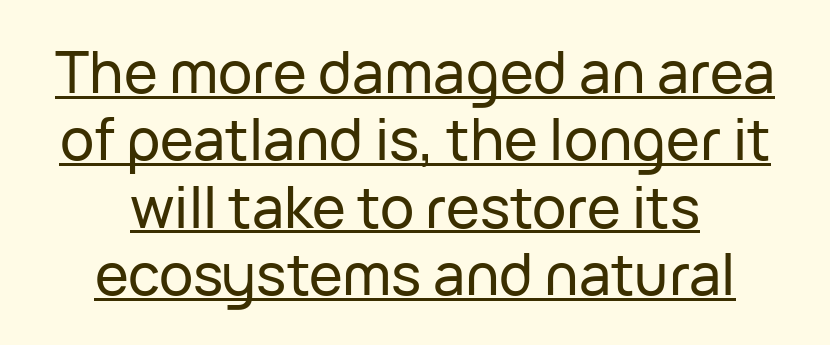
Q: Is the text italic (slanted)? A: No, it is upright.
Q: Is the typeface a serif or a sans-serif typeface? A: Sans-serif.
Q: Is the text underlined? A: Yes.
Q: How is the paragraph aligned? A: Centered.
Q: Is the spacing between letters normal or unusually wide? A: Normal.
Q: Width (condensed, normal, or wide)? A: Normal.
Q: Stroke contrast? A: Low.
Q: x-height? A: Medium.
Q: Monospaced? A: No.
